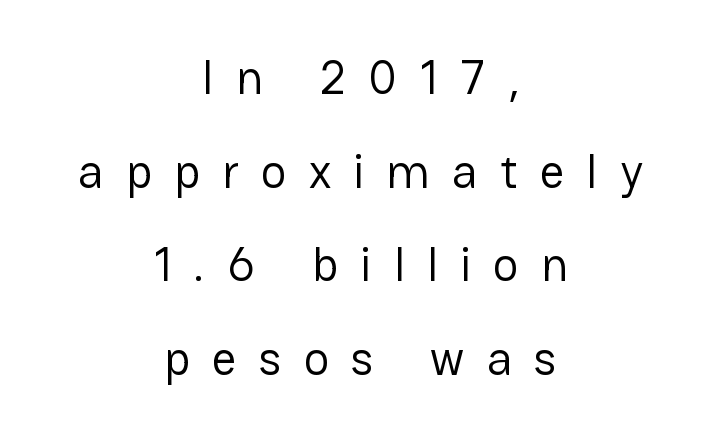
Q: Is the text bold? A: No.
Q: Is the text italic (slanted)? A: No, it is upright.
Q: Is the typeface a serif or a sans-serif typeface? A: Sans-serif.
Q: Is the text underlined? A: No.
Q: How is the paragraph aligned? A: Centered.
Q: Is the spacing between letters normal or unusually wide? A: Unusually wide.
Q: Is the spacing between lines tight, normal or loose? A: Loose.
Q: Width (condensed, normal, or wide)? A: Normal.
Q: Stroke contrast? A: Low.
Q: x-height? A: Medium.
Q: Monospaced? A: No.
